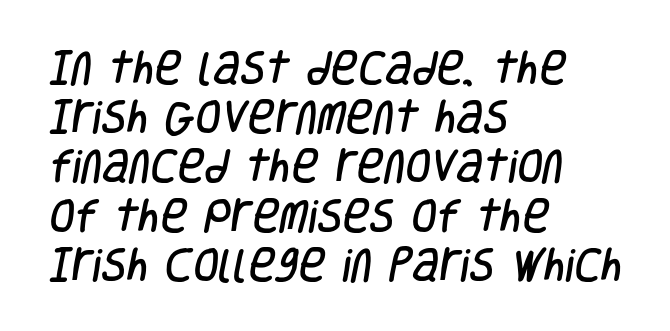
{"serif": "no", "width": "condensed", "stroke_contrast": "low", "x_height": "large", "monospaced": "no", "underline": "no", "align": "left", "line_spacing": "normal", "line_spacing_ratio": 1.33, "letter_spacing": "normal", "letter_spacing_em": 0.0, "glyph_px": 37}
